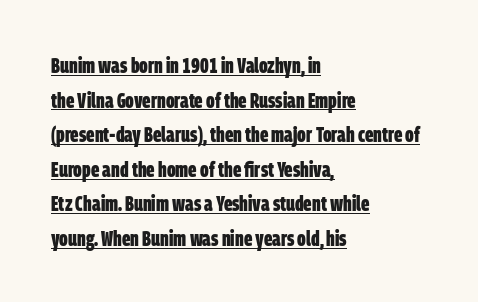
{"bold": "yes", "underline": "yes", "align": "left", "line_spacing": "normal", "line_spacing_ratio": 1.57, "letter_spacing": "normal", "letter_spacing_em": 0.0, "glyph_px": 22}
